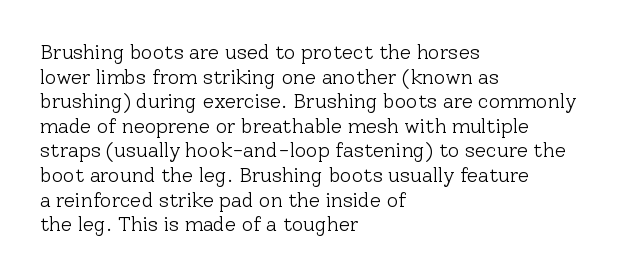
{"italic": "no", "bold": "no", "underline": "no", "align": "left", "line_spacing_ratio": 1.23, "letter_spacing": "normal", "letter_spacing_em": 0.0, "glyph_px": 20}
